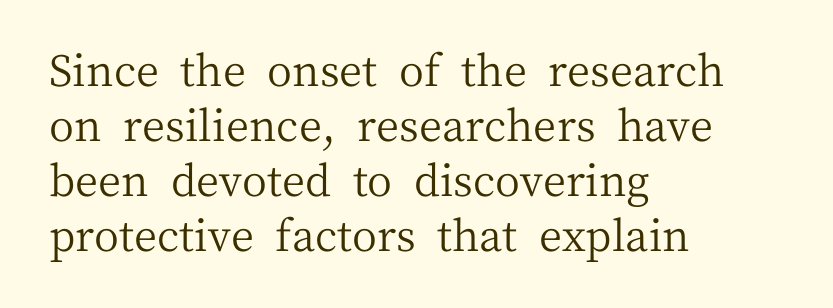
{"serif": "yes", "italic": "no", "bold": "no", "weight": "regular", "width": "normal", "stroke_contrast": "medium", "x_height": "medium", "monospaced": "no", "underline": "no", "align": "left", "line_spacing": "normal", "line_spacing_ratio": 1.28, "letter_spacing": "normal", "letter_spacing_em": 0.0, "glyph_px": 43}
